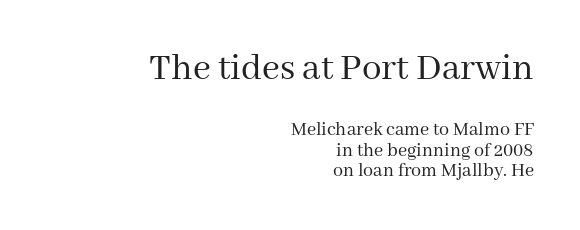
Horizontally, the lines are justified to the trailing edge only. In terms of letterform style, serifs are clearly present. Between these two stacked blocks, the higher one wins on size. This rendering leaves character spacing at its baseline value. Compared with typical paragraphs, the rows here are closer together.
